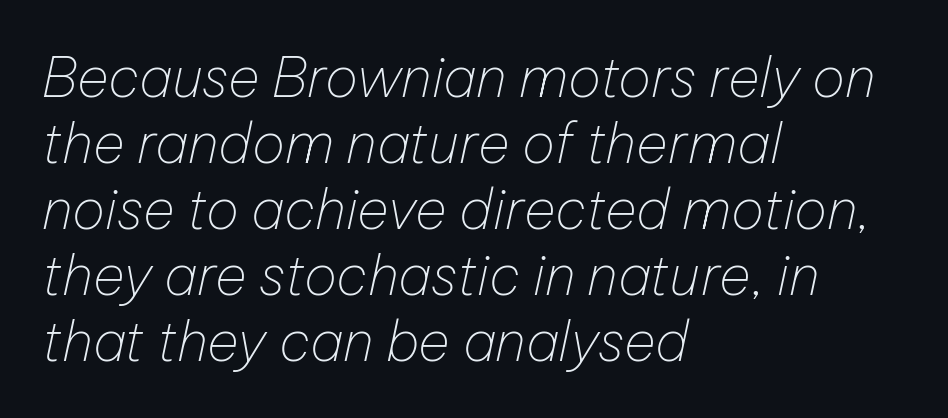
Q: Is the text bold? A: No.
Q: Is the text italic (slanted)? A: Yes, it leans right by about 12 degrees.
Q: Is the text underlined? A: No.
Q: How is the paragraph aligned? A: Left-aligned.
Q: Is the spacing between letters normal or unusually wide? A: Normal.
Q: Width (condensed, normal, or wide)? A: Normal.
Q: Stroke contrast? A: Low.
Q: x-height? A: Medium.
Q: Monospaced? A: No.
